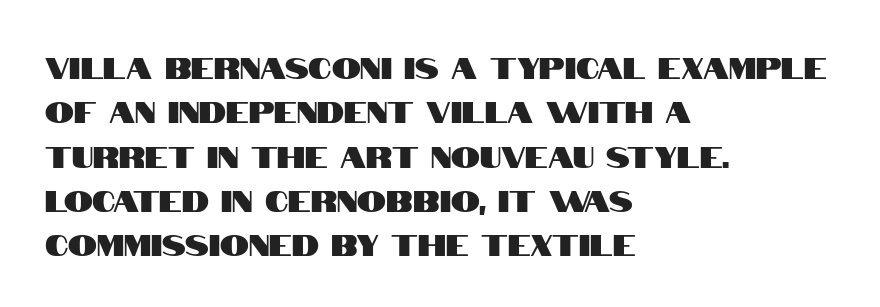
{"serif": "no", "italic": "no", "width": "condensed", "stroke_contrast": "high", "x_height": "large", "monospaced": "no", "underline": "no", "align": "left", "line_spacing": "normal", "line_spacing_ratio": 1.53, "letter_spacing": "normal", "letter_spacing_em": 0.0, "glyph_px": 29}
